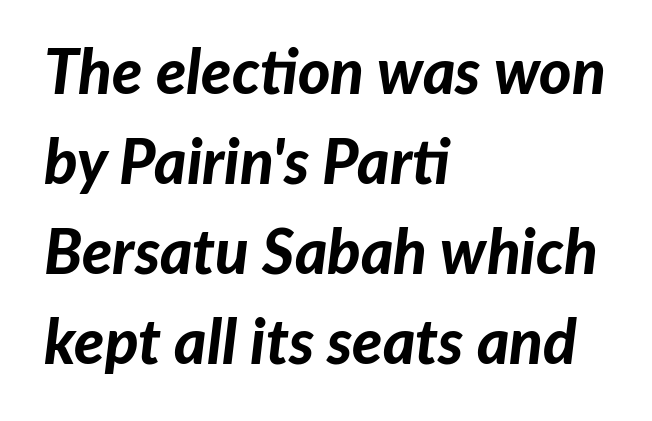
Q: Is the text bold? A: Yes.
Q: Is the text italic (slanted)? A: Yes, it leans right by about 7 degrees.
Q: Is the text underlined? A: No.
Q: How is the paragraph aligned? A: Left-aligned.
Q: Is the spacing between letters normal or unusually wide? A: Normal.
Q: Is the spacing between lines tight, normal or loose? A: Normal.
Q: Width (condensed, normal, or wide)? A: Normal.
Q: Stroke contrast? A: Low.
Q: x-height? A: Medium.
Q: Monospaced? A: No.
